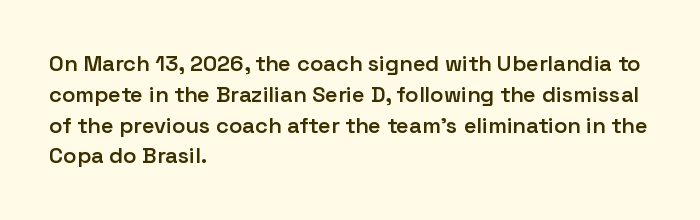
{"italic": "no", "bold": "semi", "underline": "no", "align": "left", "line_spacing": "normal", "line_spacing_ratio": 1.4, "letter_spacing": "normal", "letter_spacing_em": 0.0, "glyph_px": 22}
